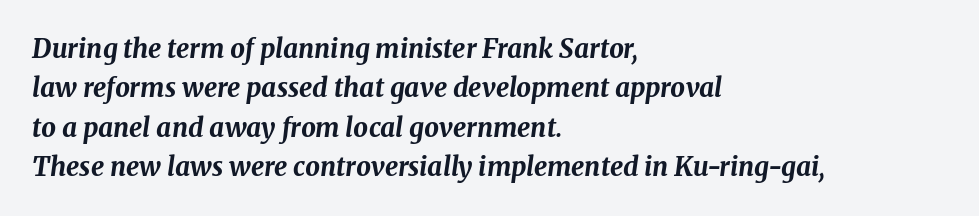
{"italic": "yes", "lean": "right", "slant_degrees": 8, "bold": "yes", "underline": "no", "align": "left", "line_spacing": "normal", "line_spacing_ratio": 1.51, "letter_spacing": "normal", "letter_spacing_em": 0.0, "glyph_px": 26}
